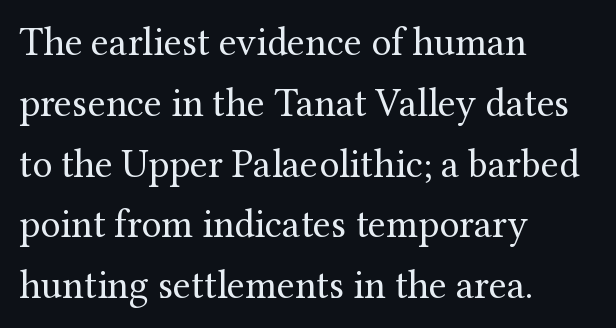
The horizontal fit of the characters is conventional and even. It's the straight-up-and-down kind of type. This rendering features lettering with no underline. The characters are drawn with everyday or finer stroke widths.
